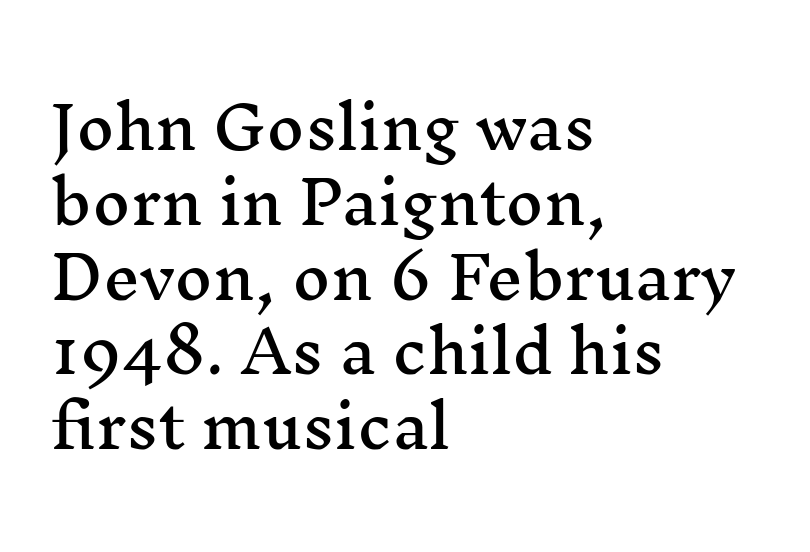
Q: Is the text italic (slanted)? A: No, it is upright.
Q: Is the typeface a serif or a sans-serif typeface? A: Serif.
Q: Is the text underlined? A: No.
Q: How is the paragraph aligned? A: Left-aligned.
Q: Is the spacing between letters normal or unusually wide? A: Normal.
Q: Is the spacing between lines tight, normal or loose? A: Normal.
Q: Width (condensed, normal, or wide)? A: Wide.
Q: Stroke contrast? A: Medium.
Q: x-height? A: Medium.
Q: Monospaced? A: No.
